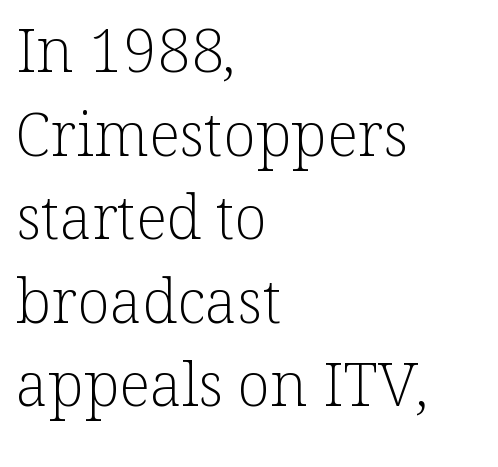
The image shows 61 px light serif type, upright; set left-aligned, normal line spacing (1.37x), normal letter spacing, not underlined; low stroke contrast and a medium x-height.
